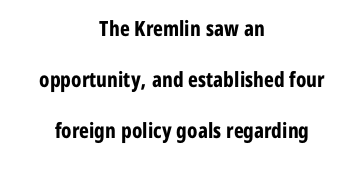
Q: Is the text bold? A: Yes.
Q: Is the text italic (slanted)? A: No, it is upright.
Q: Is the text underlined? A: No.
Q: How is the paragraph aligned? A: Centered.
Q: Is the spacing between letters normal or unusually wide? A: Normal.
Q: Is the spacing between lines tight, normal or loose? A: Loose.
